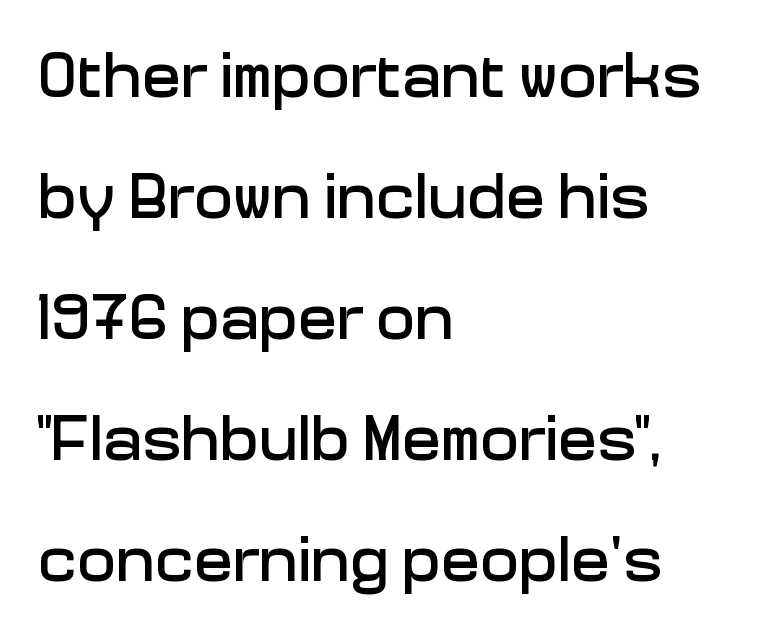
Q: Is the text italic (slanted)? A: No, it is upright.
Q: Is the typeface a serif or a sans-serif typeface? A: Sans-serif.
Q: Is the text underlined? A: No.
Q: How is the paragraph aligned? A: Left-aligned.
Q: Is the spacing between letters normal or unusually wide? A: Normal.
Q: Width (condensed, normal, or wide)? A: Normal.
Q: Stroke contrast? A: Low.
Q: x-height? A: Medium.
Q: Monospaced? A: No.
